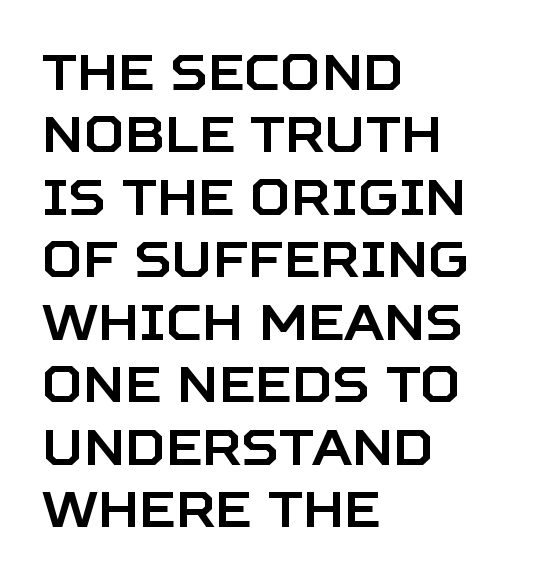
{"serif": "no", "italic": "no", "width": "normal", "stroke_contrast": "low", "x_height": "large", "monospaced": "no", "underline": "no", "align": "left", "line_spacing": "normal", "line_spacing_ratio": 1.25, "letter_spacing": "normal", "letter_spacing_em": 0.0, "glyph_px": 50}
